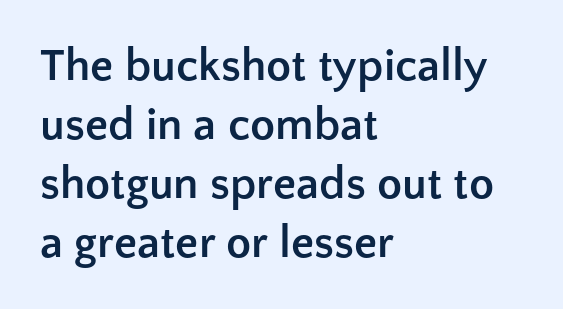
{"serif": "no", "italic": "no", "bold": "yes", "weight": "semibold", "width": "normal", "stroke_contrast": "low", "x_height": "medium", "monospaced": "no", "underline": "no", "align": "left", "line_spacing": "normal", "line_spacing_ratio": 1.28, "letter_spacing": "normal", "letter_spacing_em": 0.0, "glyph_px": 46}
